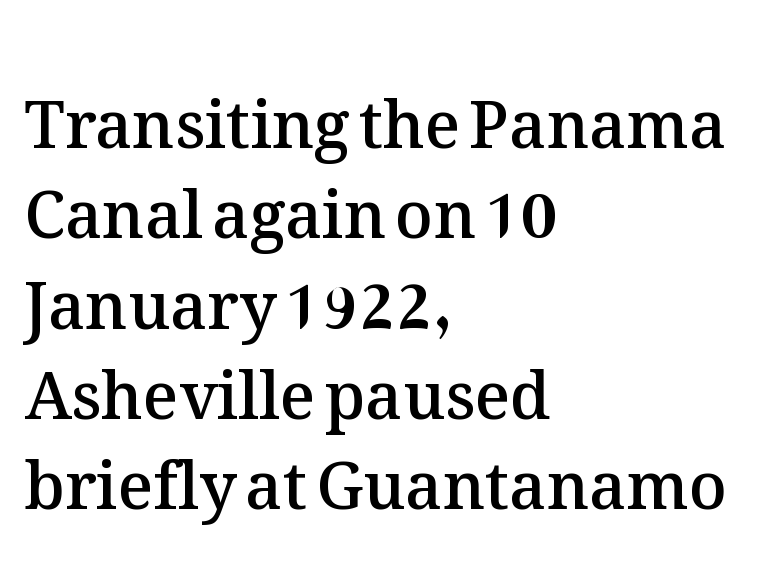
The typesetter chose a ragged-right arrangement here. It's the straight-up-and-down kind of type. Honestly, there is no underline to notice here at all. The passage shown is typed in a proportional face where columns would drift. Vertically, the passage feels balanced, rows spaced as you'd expect. In terms of letterspacing, this is plain default setting.
